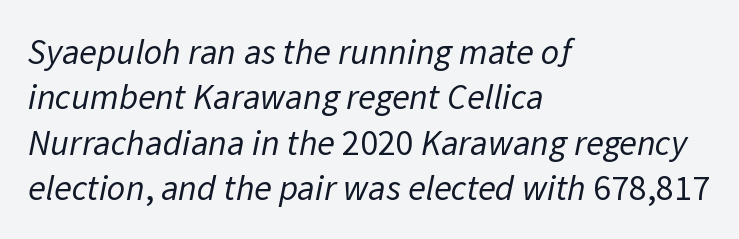
{"serif": "no", "bold": "no", "weight": "regular", "width": "normal", "stroke_contrast": "low", "x_height": "medium", "monospaced": "no", "underline": "no", "align": "left", "line_spacing": "normal", "line_spacing_ratio": 1.26, "letter_spacing": "normal", "letter_spacing_em": 0.0, "glyph_px": 36}
